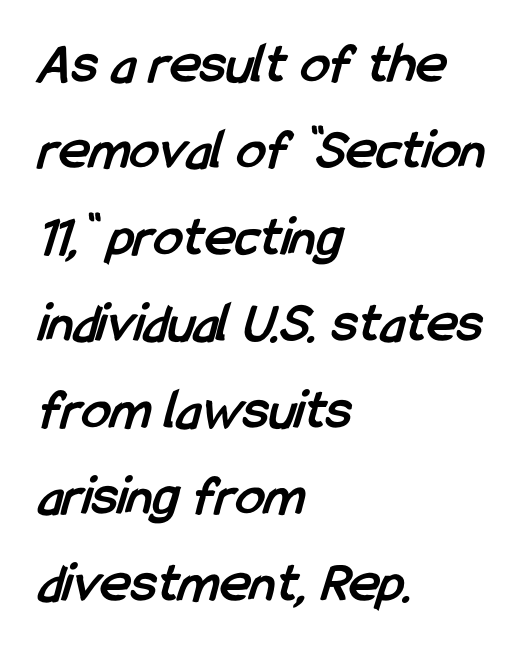
{"serif": "no", "bold": "yes", "weight": "semibold", "width": "condensed", "stroke_contrast": "low", "x_height": "medium", "monospaced": "no", "underline": "no", "align": "left", "line_spacing": "normal", "line_spacing_ratio": 1.49, "letter_spacing": "normal", "letter_spacing_em": 0.0, "glyph_px": 58}
